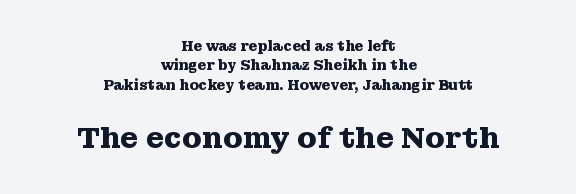
Q: Is the text bold? A: Yes.
Q: Is the text italic (slanted)? A: No, it is upright.
Q: Is the typeface a serif or a sans-serif typeface? A: Serif.
Q: Is the text underlined? A: No.
Q: How is the paragraph aligned? A: Centered.
Q: Is the spacing between letters normal or unusually wide? A: Normal.
Q: Is the spacing between lines tight, normal or loose? A: Normal.
Q: Which block of text is set in a larger size, the first (top) or the second (bottom)? A: The second (bottom) one.
Q: Width (condensed, normal, or wide)? A: Wide.
Q: Stroke contrast? A: Medium.
Q: x-height? A: Medium.
Q: Monospaced? A: No.
